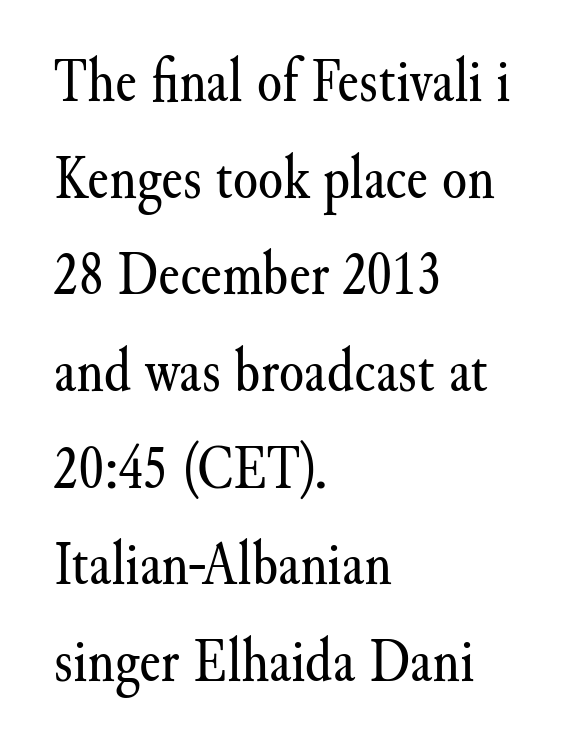
Q: Is the text bold? A: No.
Q: Is the text italic (slanted)? A: No, it is upright.
Q: Is the typeface a serif or a sans-serif typeface? A: Serif.
Q: Is the text underlined? A: No.
Q: How is the paragraph aligned? A: Left-aligned.
Q: Is the spacing between letters normal or unusually wide? A: Normal.
Q: Is the spacing between lines tight, normal or loose? A: Normal.
Q: Width (condensed, normal, or wide)? A: Normal.
Q: Stroke contrast? A: Medium.
Q: x-height? A: Small.
Q: Monospaced? A: No.
